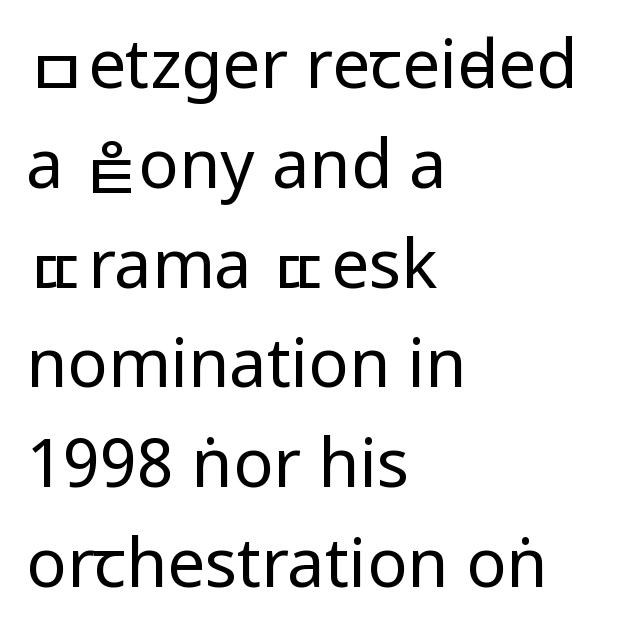
Honestly, the row spacing looks completely unremarkable. The rendering uses natural spacing where letterforms have individual widths. Designer's note — italics off, roman on. Are there feet on the stems? There aren't — it's a sans. The passage shown has conventional tracking throughout.
